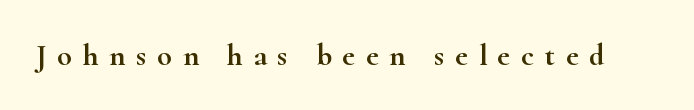
{"serif": "yes", "italic": "no", "width": "wide", "stroke_contrast": "high", "x_height": "small", "monospaced": "no", "underline": "no", "letter_spacing": "wide", "letter_spacing_em": 0.34, "glyph_px": 31}
